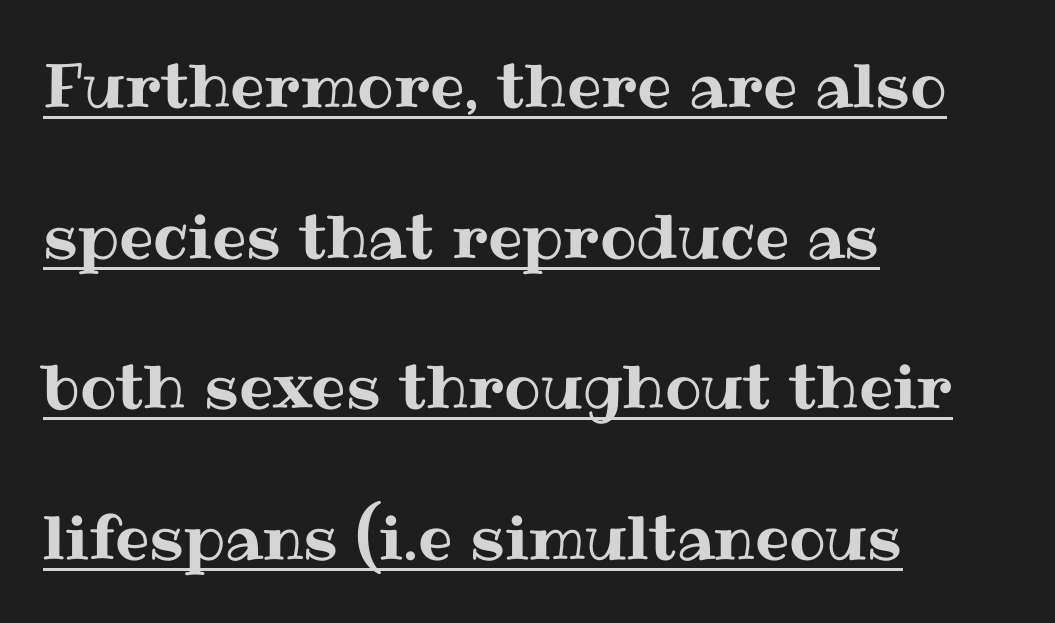
{"italic": "no", "width": "normal", "stroke_contrast": "medium", "x_height": "medium", "monospaced": "no", "underline": "yes", "align": "left", "line_spacing": "loose", "line_spacing_ratio": 2.47, "letter_spacing": "normal", "letter_spacing_em": 0.0, "glyph_px": 61}
